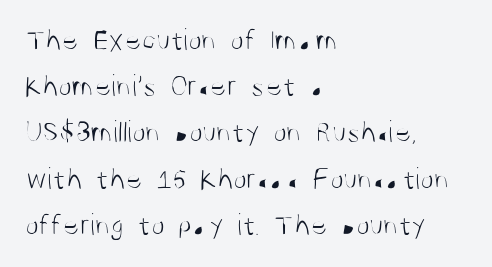
Q: Is the text bold? A: No.
Q: Is the text italic (slanted)? A: No, it is upright.
Q: Is the typeface a serif or a sans-serif typeface? A: Sans-serif.
Q: Is the text underlined? A: No.
Q: How is the paragraph aligned? A: Left-aligned.
Q: Is the spacing between letters normal or unusually wide? A: Normal.
Q: Is the spacing between lines tight, normal or loose? A: Normal.
Q: Width (condensed, normal, or wide)? A: Condensed.
Q: Stroke contrast? A: Medium.
Q: x-height? A: Large.
Q: Monospaced? A: No.
